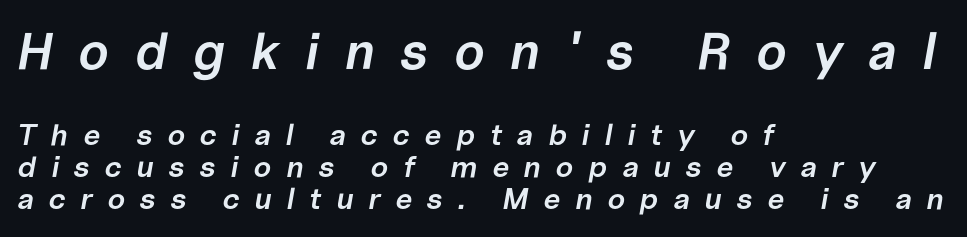
The image shows 52 px semibold type, italic (leaning right); set left-aligned, tight line spacing (1.07x), unusually wide letter spacing (+0.49 em), not underlined; the first (top) block is 1.73x larger; low stroke contrast and a medium x-height.
